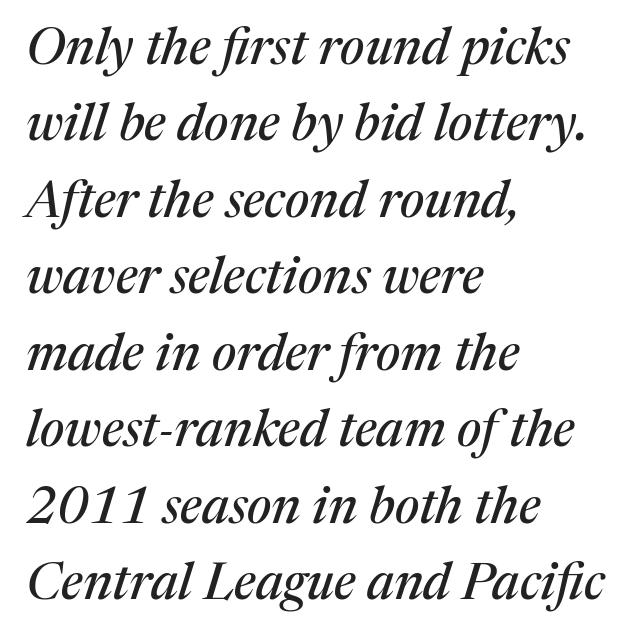
Normally led — the rows are evenly, conventionally spaced. This sample has the flowing, uneven cadence of proportional lettering. Notice how the stems are inclined rather than vertical — that's the hallmark of italics. The glyphs in this specimen are seriffed. The words here are not underlined. A student would call this left alignment; a typographer would say flush left, rag right.
